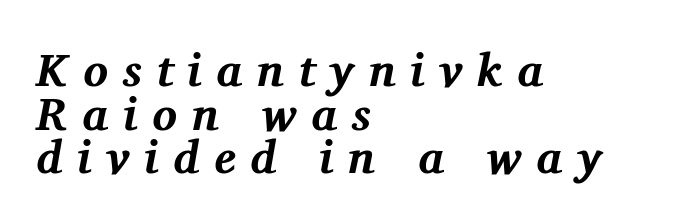
Looks like regular typesetting: each glyph gets only the width it needs. Plain, unruled lines of type. Students, note that the glyphs here are deliberately spaced far apart. Serifs: yes, visible at the terminals of the letterforms. Very little white space separates one row of letters from the next.
